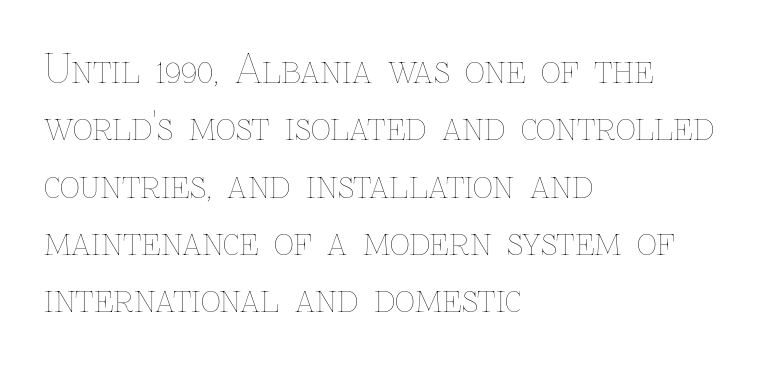
The image shows 39 px thin type, upright; set left-aligned, normal line spacing (1.47x), normal letter spacing, not underlined; low stroke contrast and a medium x-height.
